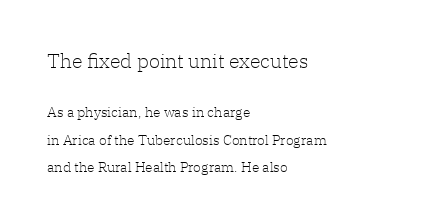
{"italic": "no", "bold": "no", "underline": "no", "align": "left", "line_spacing": "loose", "line_spacing_ratio": 1.96, "letter_spacing": "normal", "letter_spacing_em": 0.0, "larger_block": "first", "size_ratio": 1.43, "glyph_px": 20}
